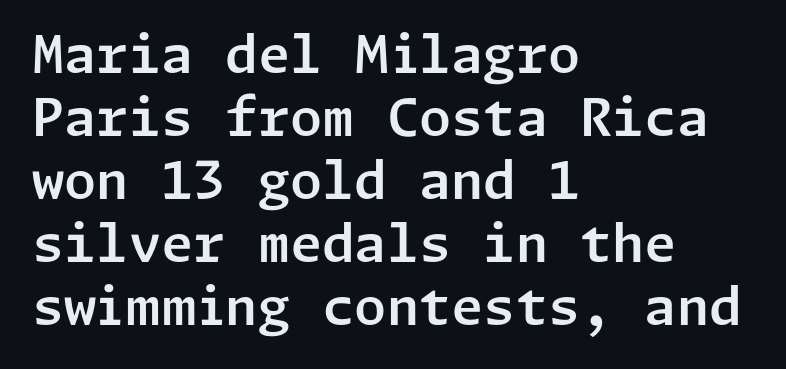
Q: Is the text italic (slanted)? A: No, it is upright.
Q: Is the typeface a serif or a sans-serif typeface? A: Sans-serif.
Q: Is the text underlined? A: No.
Q: How is the paragraph aligned? A: Left-aligned.
Q: Is the spacing between letters normal or unusually wide? A: Normal.
Q: Width (condensed, normal, or wide)? A: Normal.
Q: Stroke contrast? A: Low.
Q: x-height? A: Medium.
